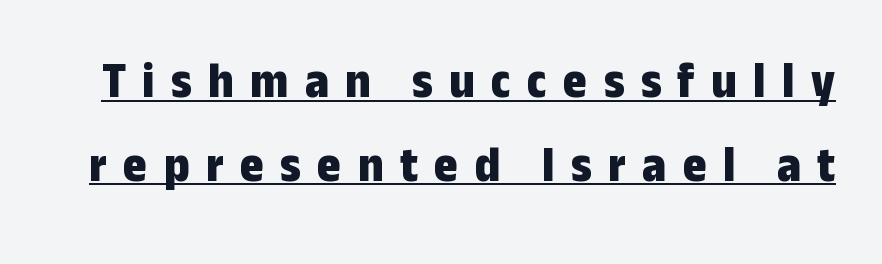
Q: Is the text bold? A: Yes.
Q: Is the text italic (slanted)? A: No, it is upright.
Q: Is the typeface a serif or a sans-serif typeface? A: Sans-serif.
Q: Is the text underlined? A: Yes.
Q: Is the spacing between letters normal or unusually wide? A: Unusually wide.
Q: Is the spacing between lines tight, normal or loose? A: Normal.
Q: Width (condensed, normal, or wide)? A: Condensed.
Q: Stroke contrast? A: Low.
Q: x-height? A: Medium.
Q: Monospaced? A: No.
